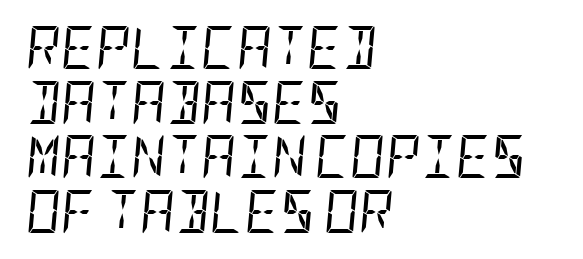
The image shows 43 px regular-weight, condensed type, italic (leaning right); set left-aligned, normal line spacing (1.27x), normal letter spacing, not underlined; low stroke contrast and a large x-height.
